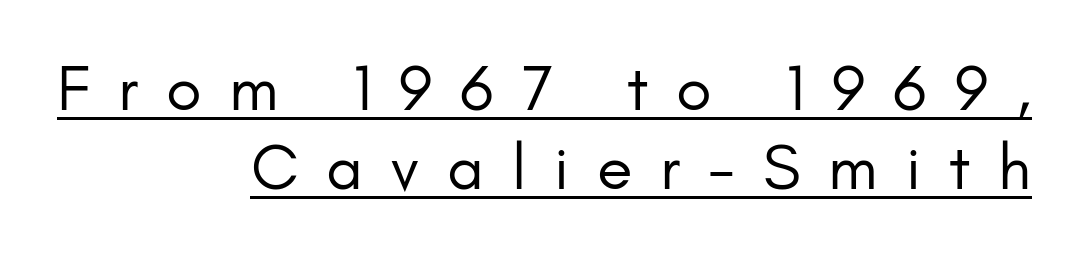
The characters display no serif detailing; their extremities are plain. Each letter keeps its own natural width here, so spacing adapts to shape. Letters have the restrained weight of plain body copy at most. Which margin do the lines hug? The right one — the left edge is uneven.
